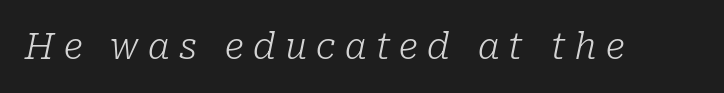
{"serif": "yes", "italic": "yes", "lean": "right", "slant_degrees": 10, "bold": "no", "weight": "light", "width": "normal", "stroke_contrast": "low", "x_height": "medium", "monospaced": "no", "underline": "no", "letter_spacing": "wide", "letter_spacing_em": 0.26, "glyph_px": 36}
